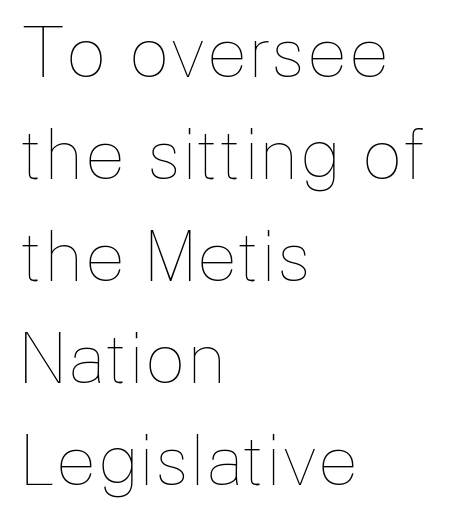
Q: Is the text bold? A: No.
Q: Is the text italic (slanted)? A: No, it is upright.
Q: Is the text underlined? A: No.
Q: How is the paragraph aligned? A: Left-aligned.
Q: Is the spacing between letters normal or unusually wide? A: Normal.
Q: Is the spacing between lines tight, normal or loose? A: Normal.
Q: Width (condensed, normal, or wide)? A: Normal.
Q: Stroke contrast? A: Low.
Q: x-height? A: Medium.
Q: Monospaced? A: No.
